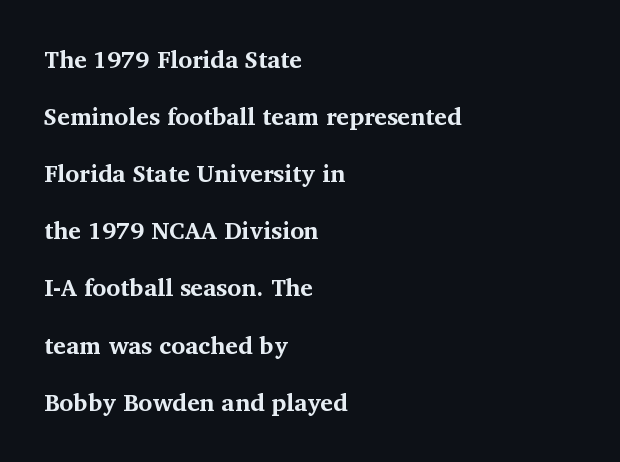
Q: Is the text bold? A: Yes.
Q: Is the text italic (slanted)? A: No, it is upright.
Q: Is the text underlined? A: No.
Q: How is the paragraph aligned? A: Left-aligned.
Q: Is the spacing between letters normal or unusually wide? A: Normal.
Q: Is the spacing between lines tight, normal or loose? A: Loose.
